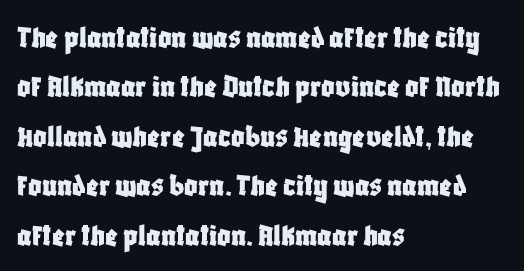
The ragged edge is on the right, which tells us the setting is flush left. No word sits above an underline. The rendering uses natural spacing where letterforms have individual widths. The rows are spaced the way most documents space them. The typeface chosen for these lines omits serifs. Every character sits straight up, as roman type does.
